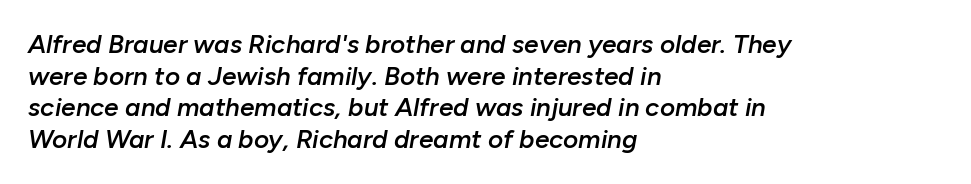
Q: Is the text bold? A: Semi-bold.
Q: Is the text italic (slanted)? A: Yes, it leans right by about 10 degrees.
Q: Is the text underlined? A: No.
Q: How is the paragraph aligned? A: Left-aligned.
Q: Is the spacing between letters normal or unusually wide? A: Normal.
